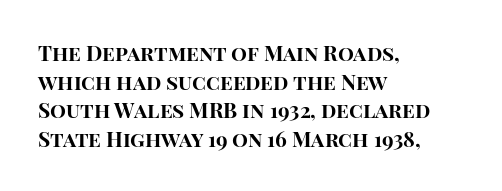
{"italic": "no", "bold": "yes", "underline": "no", "align": "left", "line_spacing": "normal", "line_spacing_ratio": 1.36, "letter_spacing": "normal", "letter_spacing_em": 0.0, "glyph_px": 21}
